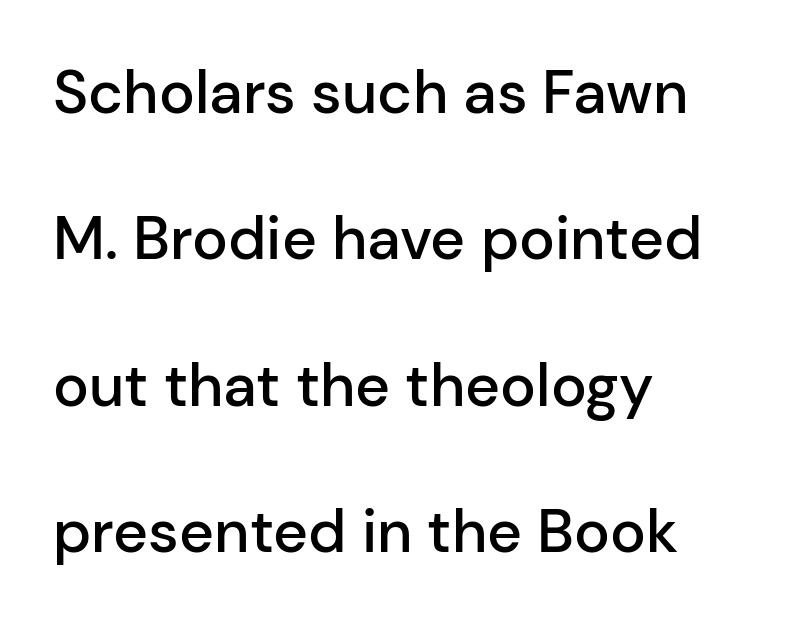
Q: Is the text bold? A: Semi-bold.
Q: Is the text italic (slanted)? A: No, it is upright.
Q: Is the typeface a serif or a sans-serif typeface? A: Sans-serif.
Q: Is the text underlined? A: No.
Q: How is the paragraph aligned? A: Left-aligned.
Q: Is the spacing between letters normal or unusually wide? A: Normal.
Q: Is the spacing between lines tight, normal or loose? A: Loose.
Q: Width (condensed, normal, or wide)? A: Normal.
Q: Stroke contrast? A: Low.
Q: x-height? A: Medium.
Q: Monospaced? A: No.
